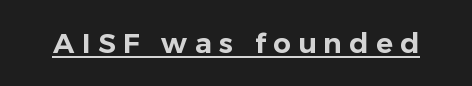
Q: Is the text italic (slanted)? A: No, it is upright.
Q: Is the typeface a serif or a sans-serif typeface? A: Sans-serif.
Q: Is the text underlined? A: Yes.
Q: Is the spacing between letters normal or unusually wide? A: Unusually wide.
Q: Width (condensed, normal, or wide)? A: Normal.
Q: Stroke contrast? A: Low.
Q: x-height? A: Medium.
Q: Monospaced? A: No.
